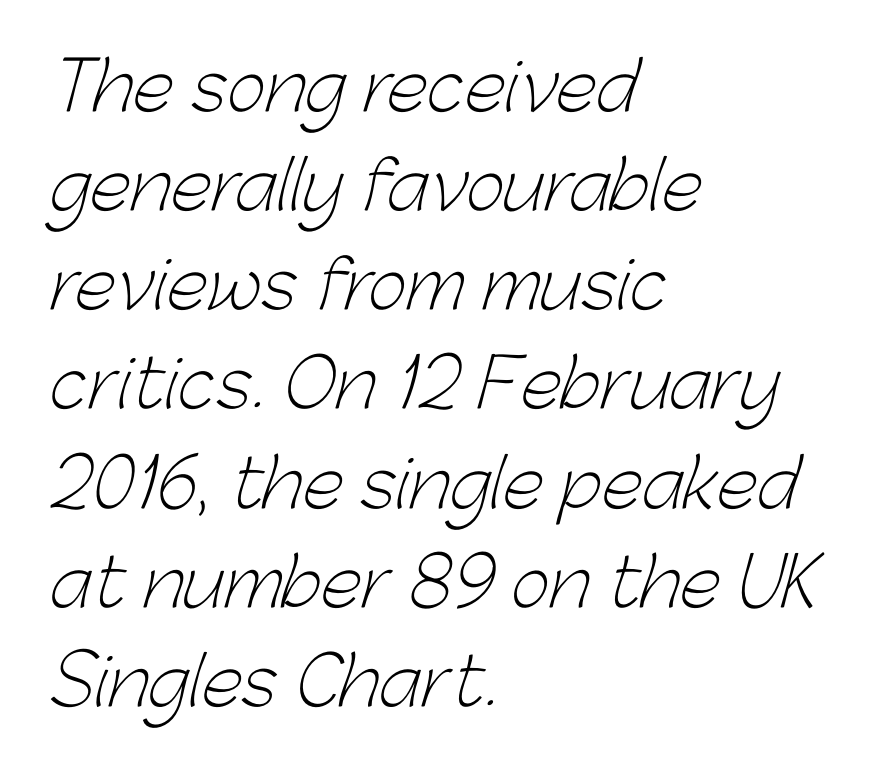
The image shows 67 px light sans-serif type; set left-aligned, normal line spacing (1.48x), normal letter spacing, not underlined; low stroke contrast and a medium x-height.
